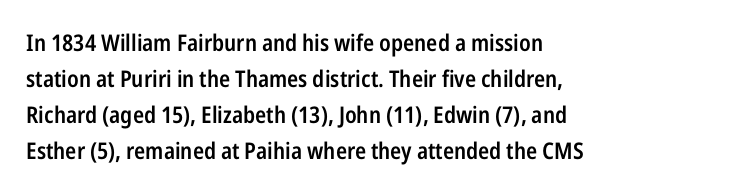
The image shows 23 px text type, upright; set left-aligned, normal line spacing (1.57x), normal letter spacing, not underlined.
